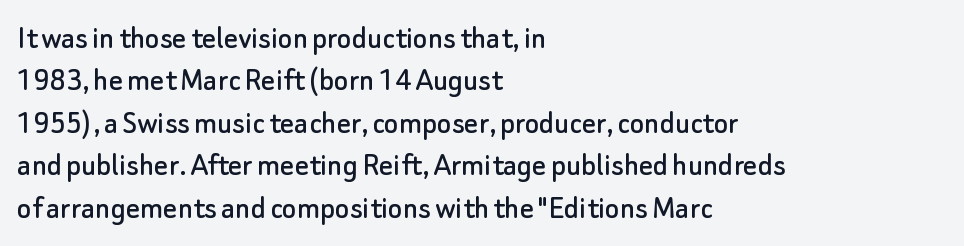
Every stem runs plumb, perpendicular to the baseline. Character widths vary here, with narrow letters taking less room than wide ones. The leading is moderate, giving the passage an even texture. Layout note: lines flush left. Look at the tracking — it's just the regular setting, nothing added. Check where the strokes stop: nothing finishes them off — pure sans.
